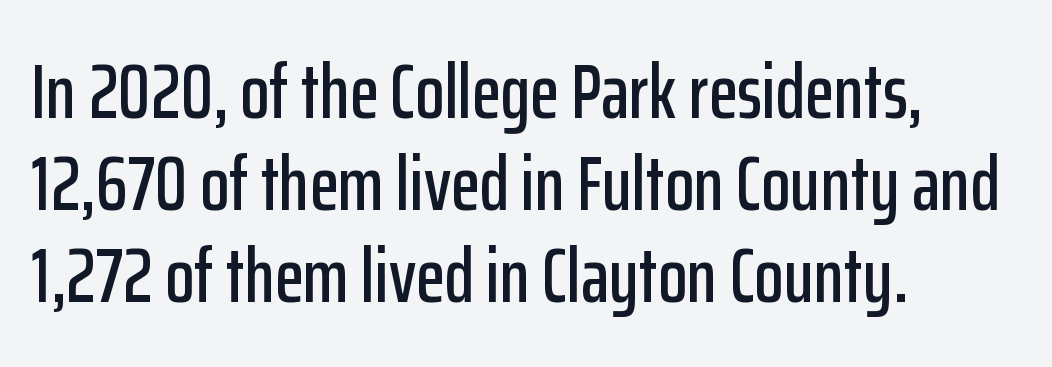
Q: Is the text italic (slanted)? A: No, it is upright.
Q: Is the typeface a serif or a sans-serif typeface? A: Sans-serif.
Q: Is the text underlined? A: No.
Q: How is the paragraph aligned? A: Left-aligned.
Q: Is the spacing between letters normal or unusually wide? A: Normal.
Q: Width (condensed, normal, or wide)? A: Condensed.
Q: Stroke contrast? A: Low.
Q: x-height? A: Medium.
Q: Monospaced? A: No.
